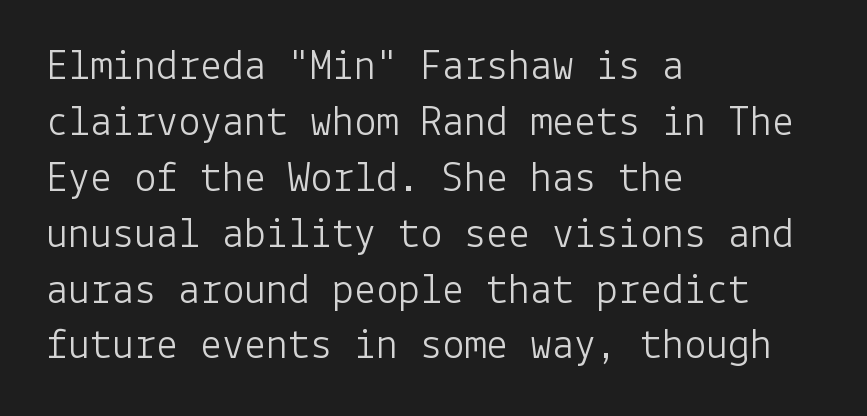
Q: Is the text bold? A: No.
Q: Is the text italic (slanted)? A: No, it is upright.
Q: Is the typeface a serif or a sans-serif typeface? A: Sans-serif.
Q: Is the text underlined? A: No.
Q: How is the paragraph aligned? A: Left-aligned.
Q: Is the spacing between letters normal or unusually wide? A: Normal.
Q: Is the spacing between lines tight, normal or loose? A: Normal.
Q: Width (condensed, normal, or wide)? A: Normal.
Q: Stroke contrast? A: Low.
Q: x-height? A: Medium.
